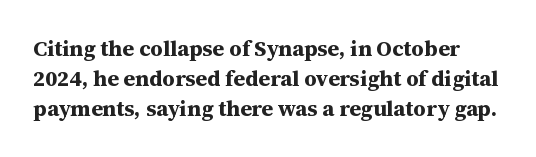
Q: Is the text bold? A: Yes.
Q: Is the text italic (slanted)? A: No, it is upright.
Q: Is the text underlined? A: No.
Q: Is the spacing between letters normal or unusually wide? A: Normal.
Q: Is the spacing between lines tight, normal or loose? A: Normal.
